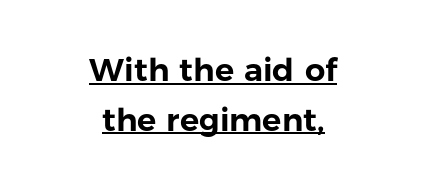
Compared with typical paragraphs, the rows here are spaced about the same. This is sans-serif lettering, the kind often seen on screens and signage. Typeset on center — no edge is straight. Think of a printed novel: that variable character pitch is what you see here. The gaps between neighbouring characters are ordinary and unremarkable. This is roman type, the default non-slanted kind.
